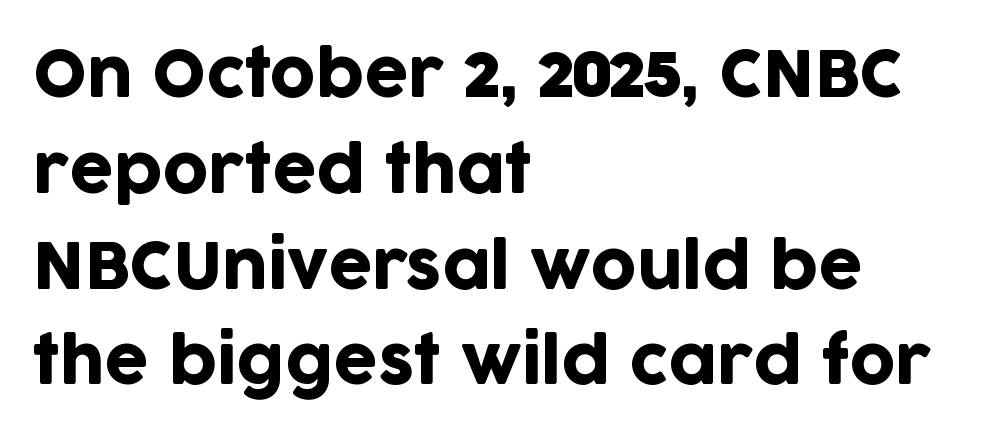
Q: Is the text italic (slanted)? A: No, it is upright.
Q: Is the typeface a serif or a sans-serif typeface? A: Sans-serif.
Q: Is the text underlined? A: No.
Q: How is the paragraph aligned? A: Left-aligned.
Q: Is the spacing between letters normal or unusually wide? A: Normal.
Q: Is the spacing between lines tight, normal or loose? A: Normal.
Q: Width (condensed, normal, or wide)? A: Normal.
Q: Stroke contrast? A: Low.
Q: x-height? A: Large.
Q: Monospaced? A: No.
